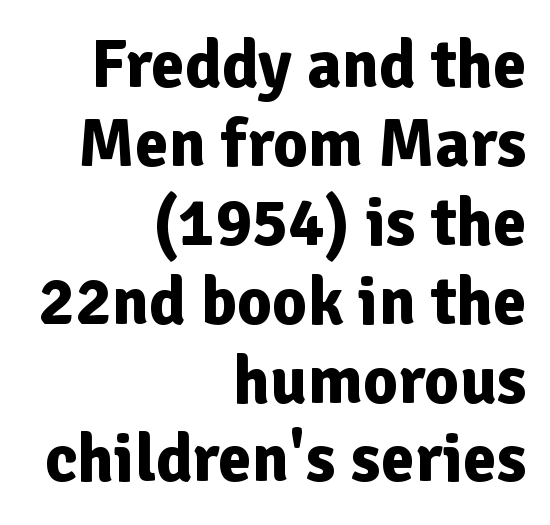
A typesetter would call this proportional, since set widths differ per character. The tracking reads as untouched default to a designer's eye. The lettering holds an erect, upright posture throughout. A student would call this right alignment; a typographer would say flush right, rag left. No feet cap the strokes, marking this as sans-serif type.
